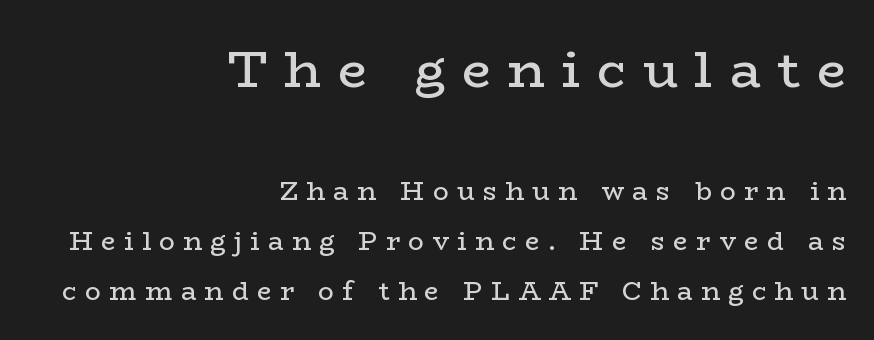
The image shows 52 px regular-weight, wide serif type, upright; set right-aligned, loose line spacing (1.93x), unusually wide letter spacing (+0.32 em), not underlined; the first (top) block is 2.0x larger; low stroke contrast and a medium x-height.
